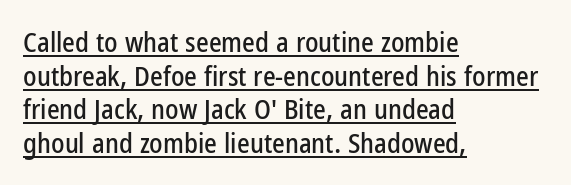
Q: Is the text italic (slanted)? A: No, it is upright.
Q: Is the text underlined? A: Yes.
Q: How is the paragraph aligned? A: Left-aligned.
Q: Is the spacing between letters normal or unusually wide? A: Normal.
Q: Is the spacing between lines tight, normal or loose? A: Normal.
